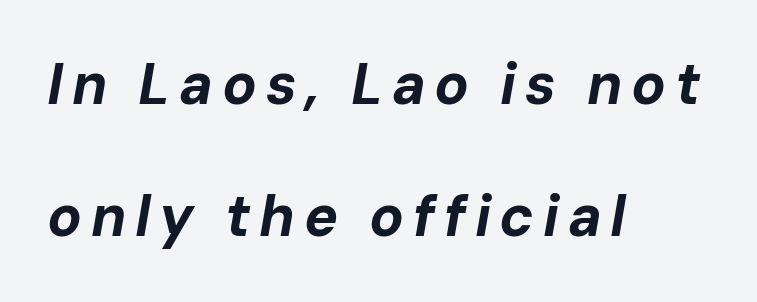
The specimen reads as italic at a glance. The baseline area is clear. One-word summary of the alignment: left. The rendering uses natural spacing where letterforms have individual widths. In terms of weight, the rendering is a true, heavy bold.
